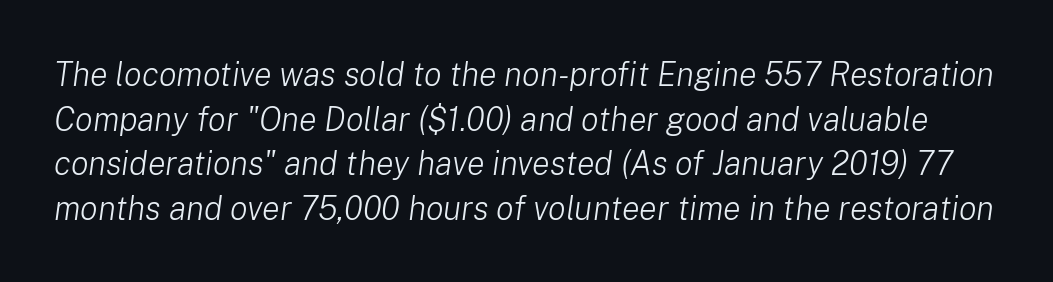
{"italic": "yes", "lean": "right", "slant_degrees": 8, "bold": "no", "weight": "light", "width": "normal", "stroke_contrast": "low", "x_height": "medium", "monospaced": "no", "underline": "no", "line_spacing": "normal", "line_spacing_ratio": 1.35, "letter_spacing": "normal", "letter_spacing_em": 0.0, "glyph_px": 33}
